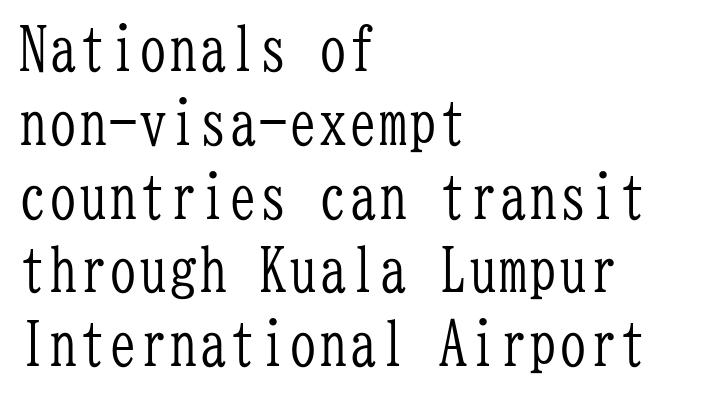
The foot of each line stays bare and open. The passage shown has conventional tracking throughout. Bold? No — there's no thickening of the strokes. Think of a typewriter: that constant character pitch is what you see here. Each letter's strokes conclude with small projecting serifs. Horizontal alignment here is leftward, the default for most running prose.
